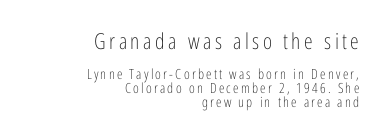
{"italic": "no", "bold": "no", "underline": "no", "align": "right", "line_spacing": "tight", "line_spacing_ratio": 1.01, "larger_block": "first", "size_ratio": 1.57, "glyph_px": 22}
